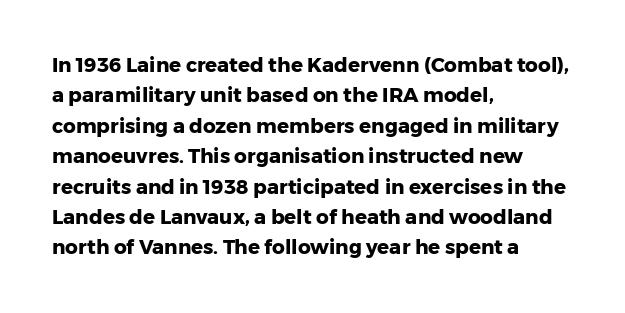
{"italic": "no", "bold": "yes", "underline": "no", "align": "left", "line_spacing": "normal", "line_spacing_ratio": 1.52, "letter_spacing": "normal", "letter_spacing_em": 0.0, "glyph_px": 20}
